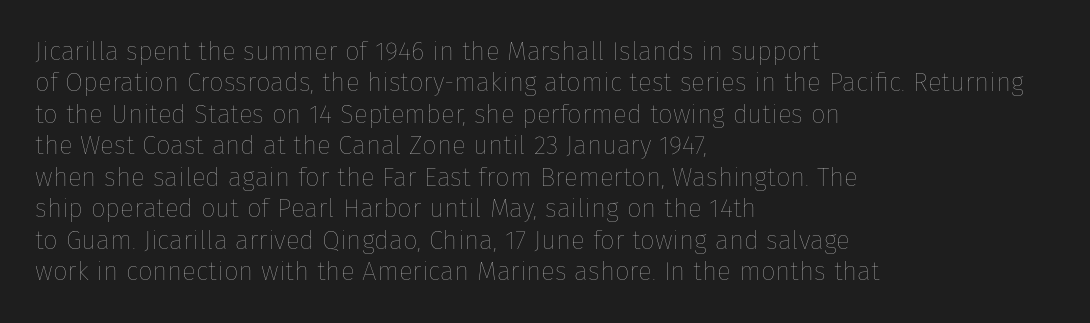
Q: Is the text bold? A: No.
Q: Is the text italic (slanted)? A: No, it is upright.
Q: Is the text underlined? A: No.
Q: How is the paragraph aligned? A: Left-aligned.
Q: Is the spacing between letters normal or unusually wide? A: Normal.
